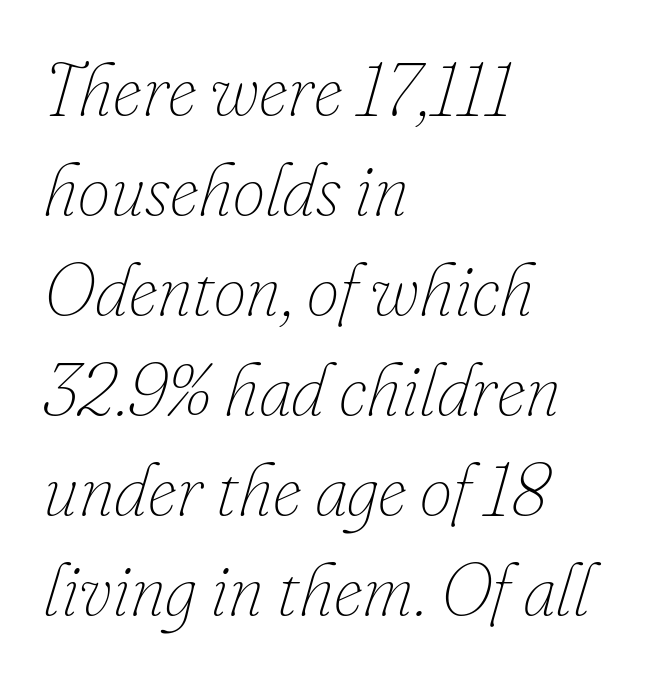
Compared with a centered layout, this one pins lines to the left instead. This rendering leaves character spacing at its baseline value. Heaviness? Minimal to ordinary, like unemphasized prose. You can tell it's italic because the verticals aren't actually vertical. This sample has the flowing, uneven cadence of proportional lettering. Check the space under the baseline: it is left empty.
